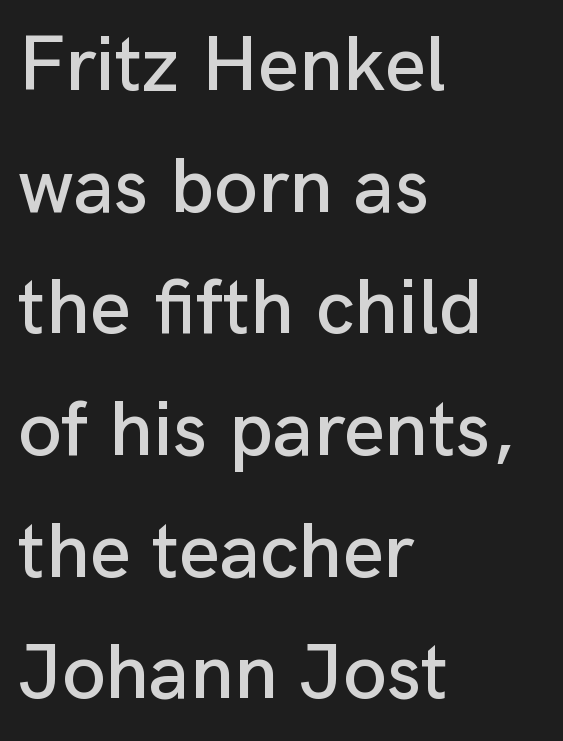
This sample uses a sans-serif face. Varying glyph widths throughout — classic text-font behaviour. Observe the ordinary spacing: letters are neighbours, not strangers. The rendering uses a moderate line-height, typical for paragraphs. One-word summary of the alignment: left. The gap between lines stays unmarked.
